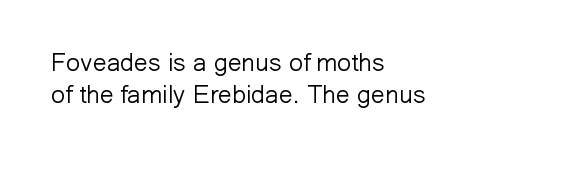
The image shows 25 px text type, upright; set left-aligned, normal line spacing (1.29x), normal letter spacing, not underlined.
